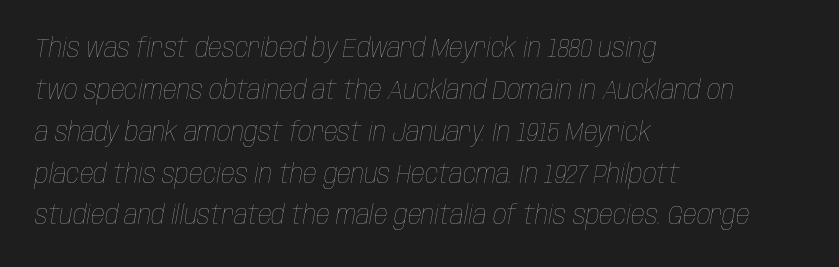
{"italic": "yes", "lean": "right", "slant_degrees": 10, "bold": "no", "underline": "no", "align": "left", "line_spacing": "normal", "line_spacing_ratio": 1.55, "letter_spacing": "normal", "letter_spacing_em": 0.0, "glyph_px": 27}
